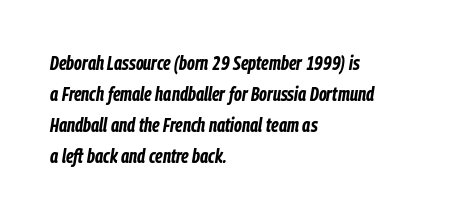
Evenly set lines give the paragraph a standard silhouette. Does extra space separate the letters? No, they use regular spacing. Layout note: lines flush left. You can tell it's italic because the verticals aren't actually vertical. The sample has been set heavy, in full bold.
